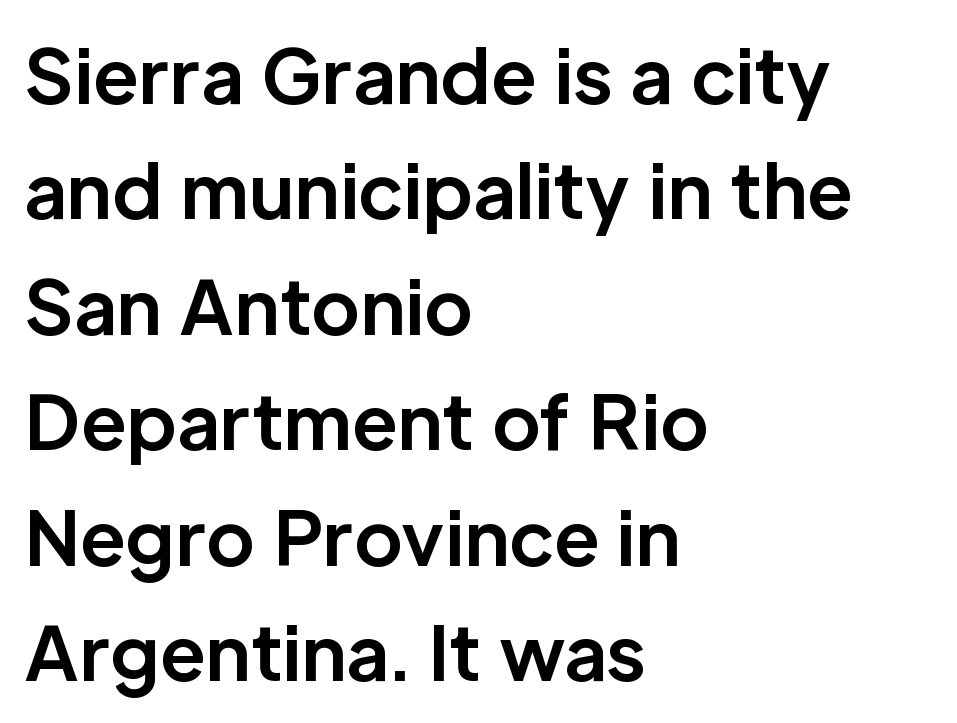
The image shows 74 px bold sans-serif type, upright; set left-aligned, normal line spacing (1.56x), normal letter spacing, not underlined; low stroke contrast and a medium x-height.
